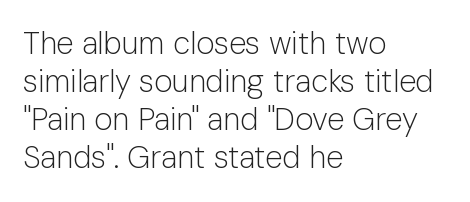
The image shows 31 px light sans-serif type, upright; set left-aligned, line spacing 1.23x, normal letter spacing, not underlined; low stroke contrast and a medium x-height.
